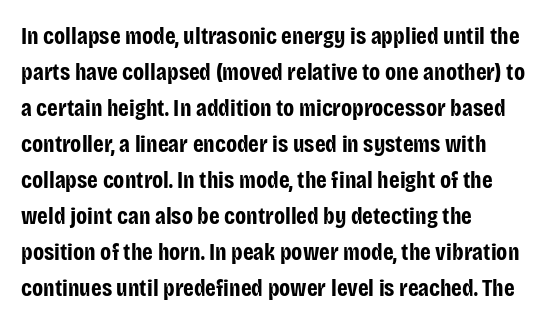
These lines are set flush left with a ragged right edge. Upright lettering throughout. Compared with typical body copy, the letter spacing here is the same. The line-height multiplier appears to be the usual default.
